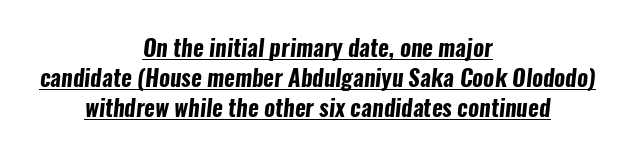
The image shows 23 px bold type; set centered, normal line spacing (1.3x), normal letter spacing, underlined.
